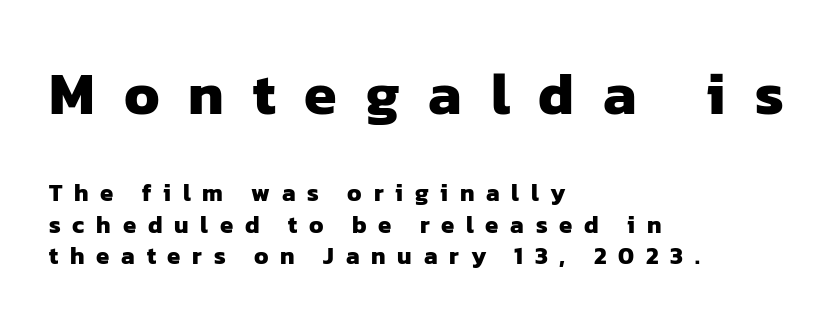
Plenty of ink on the page — the face is bold. Quick note: interline space is typical. Is this a sans? Yes — the strokes have no serifs. A student would call this left alignment; a typographer would say flush left, rag right. Typesetter's note — upper block bumped up in size, lower block left smaller. Letter spacing: wide.
